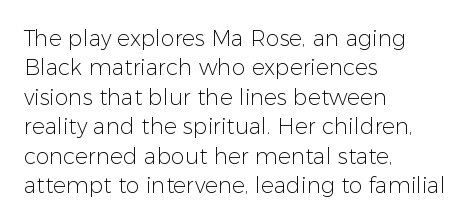
The image shows 22 px text type, upright; set left-aligned, normal line spacing (1.34x), normal letter spacing, not underlined.
